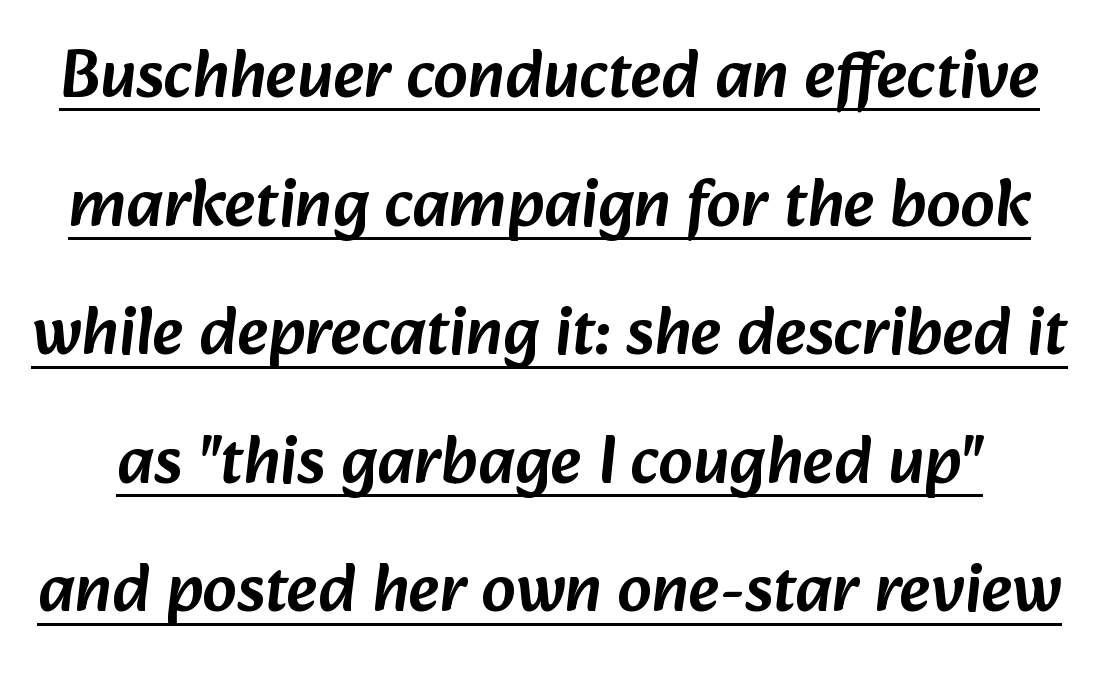
The letters carry no serifs — their stems end cleanly without finishing strokes. Between one letter and the next there's only the usual sliver of space. Varying glyph widths throughout — classic text-font behaviour. What decoration does the sample have? An underline.
